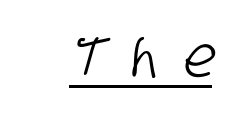
Q: Is the typeface a serif or a sans-serif typeface? A: Sans-serif.
Q: Is the text underlined? A: Yes.
Q: Is the spacing between letters normal or unusually wide? A: Unusually wide.
Q: Width (condensed, normal, or wide)? A: Condensed.
Q: Stroke contrast? A: Low.
Q: x-height? A: Large.
Q: Monospaced? A: No.
